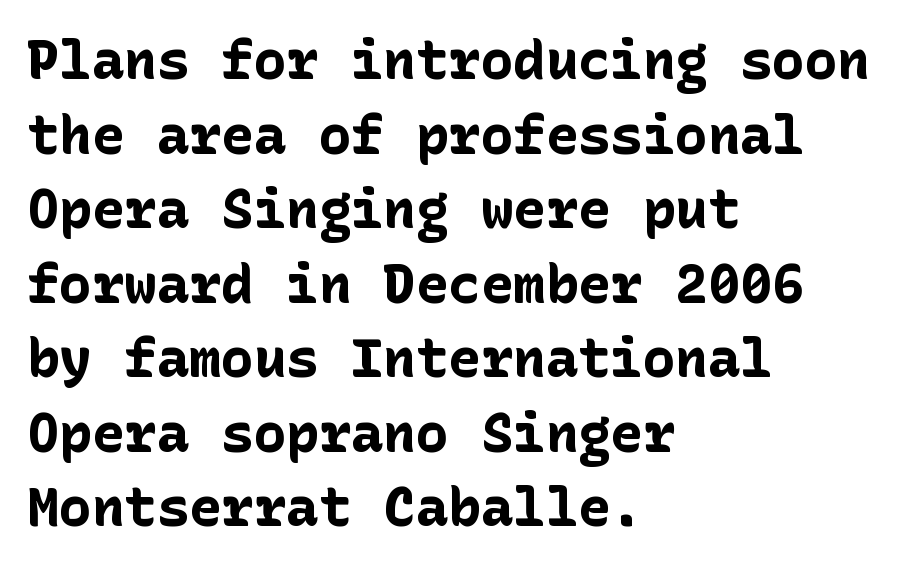
The image shows 54 px bold sans-serif type, upright; set left-aligned, normal line spacing (1.38x), normal letter spacing, not underlined; low stroke contrast and a medium x-height.
